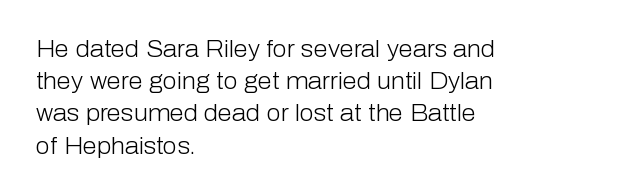
Regarding leading, the lines here are spaced in the standard way. The setting favours the left margin, as ordinary paragraphs usually do. The typeface has the unassuming heft of standard copy or less. The tracking reads as untouched default to a designer's eye. Type without underlining. Vertical strokes here are truly vertical.
